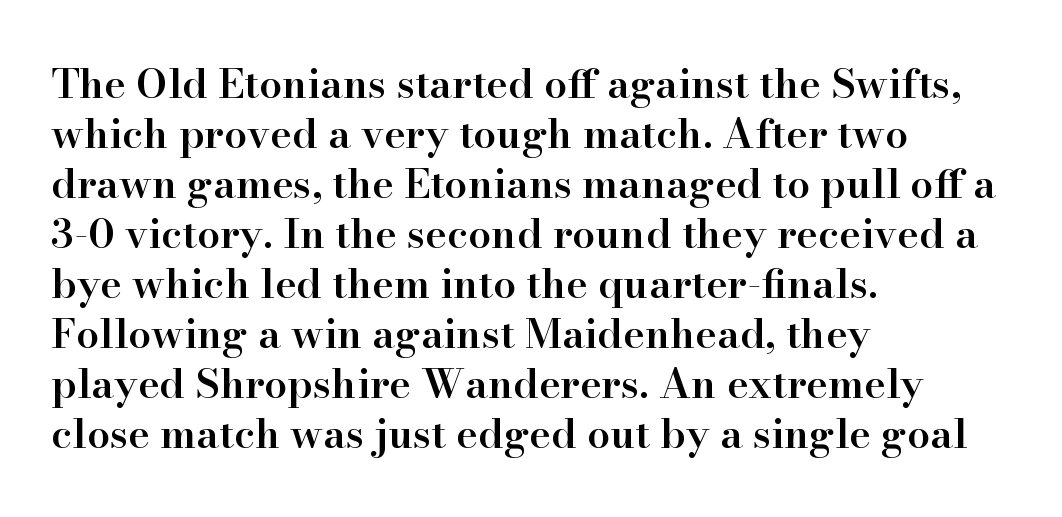
Its strokes are somewhat broadened, the hallmark of semibold type. Every character sits straight up, as roman type does. The font family rendered here belongs to the serif group. The lines are quadded left.
